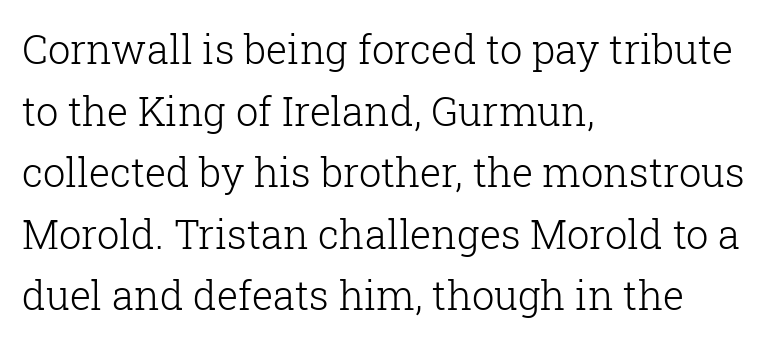
Descenders hang freely into open space. A typesetter would call this proportional, since set widths differ per character. Vertical stems look standard width or narrower in stroke. The face used here is rendered with its standard letterfit. If you drew a ruler down the left edge, every line would touch it. Baseline-to-baseline distance is the conventional proportion of letter height.
